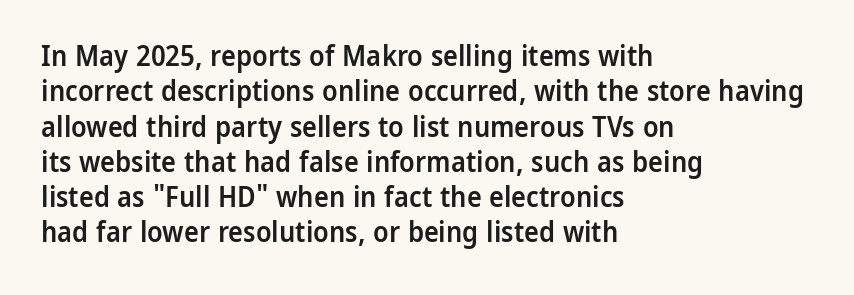
The face used here is a sans, in the tradition of grotesques and geometrics. A typesetter would call this zero additional tracking. Proportional: the letters do not fall into vertical columns. Leftover space on each line is placed entirely after the last word. Regular leading.
